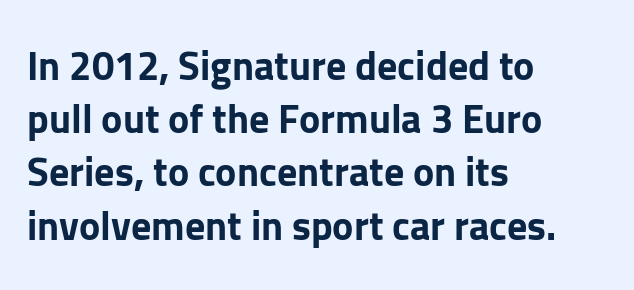
The image shows 40 px bold sans-serif type, upright; set left-aligned, normal line spacing (1.33x), normal letter spacing, not underlined; low stroke contrast and a medium x-height.
